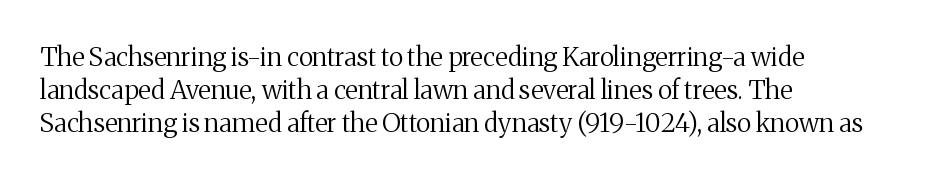
{"italic": "no", "bold": "no", "underline": "no", "align": "left", "line_spacing": "normal", "line_spacing_ratio": 1.27, "letter_spacing": "normal", "letter_spacing_em": 0.0, "glyph_px": 26}
